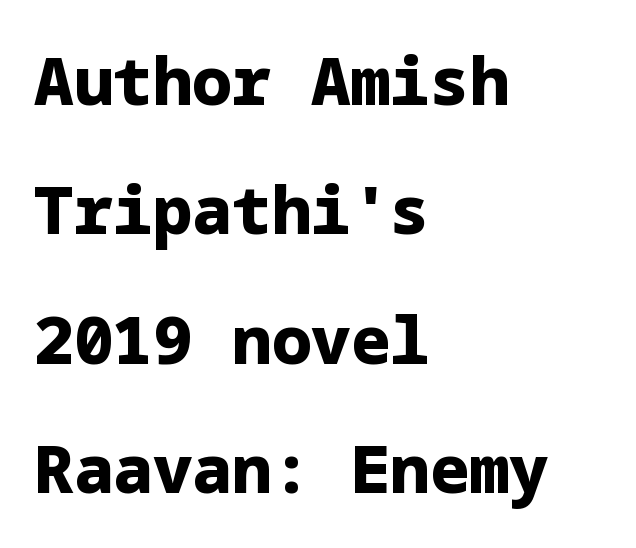
The image shows 66 px heavy sans-serif type, upright; set left-aligned, loose line spacing (1.96x), normal letter spacing, not underlined; low stroke contrast and a medium x-height.
